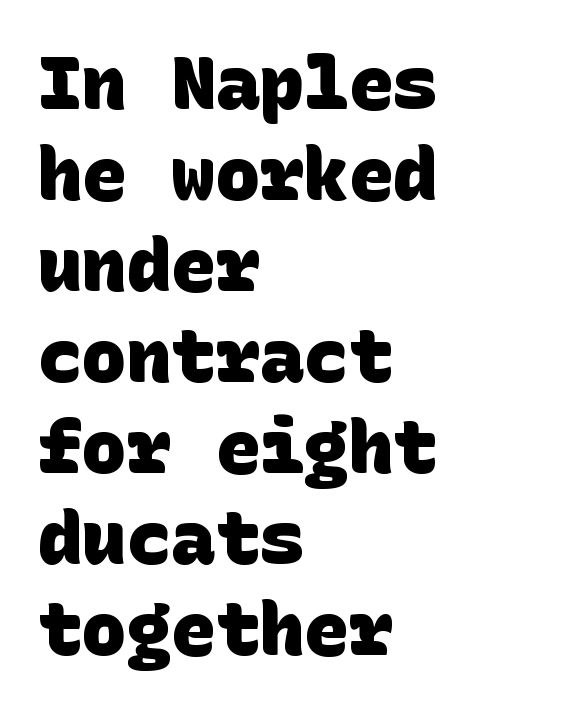
Q: Is the text bold? A: Yes.
Q: Is the typeface a serif or a sans-serif typeface? A: Sans-serif.
Q: Is the text underlined? A: No.
Q: How is the paragraph aligned? A: Left-aligned.
Q: Is the spacing between letters normal or unusually wide? A: Normal.
Q: Width (condensed, normal, or wide)? A: Normal.
Q: Stroke contrast? A: Low.
Q: x-height? A: Large.
